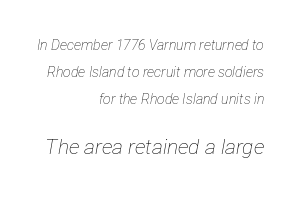
{"italic": "yes", "lean": "right", "slant_degrees": 12, "bold": "no", "underline": "no", "align": "right", "line_spacing": "loose", "line_spacing_ratio": 1.92, "letter_spacing": "normal", "letter_spacing_em": 0.0, "larger_block": "second", "size_ratio": 1.5, "glyph_px": 21}
